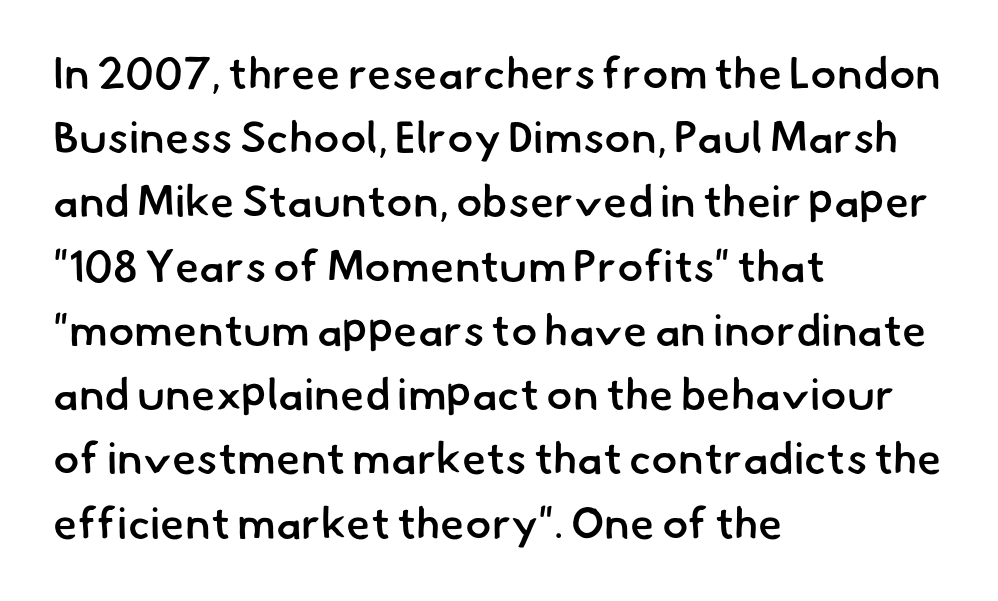
{"serif": "no", "bold": "semi", "weight": "semibold", "width": "normal", "stroke_contrast": "low", "x_height": "small", "monospaced": "no", "underline": "no", "align": "left", "line_spacing": "normal", "line_spacing_ratio": 1.46, "letter_spacing": "normal", "letter_spacing_em": 0.0, "glyph_px": 44}
